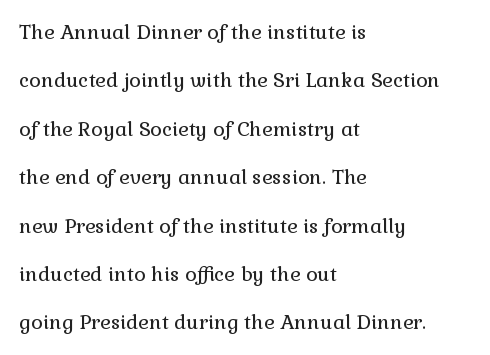
{"italic": "no", "bold": "no", "underline": "no", "align": "left", "line_spacing": "loose", "line_spacing_ratio": 2.42, "letter_spacing": "normal", "letter_spacing_em": 0.0, "glyph_px": 20}
